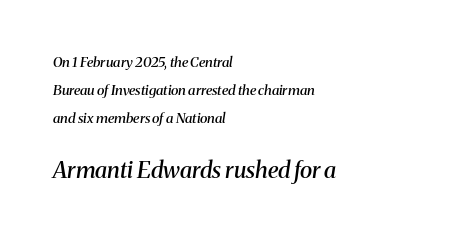
Vertical spacing — loose. The compositor pushed each line to the left boundary. If you squint, the bottom block still reads clearly — it's the larger of the two. A somewhat darkened texture: the type is semibold rather than bold.
